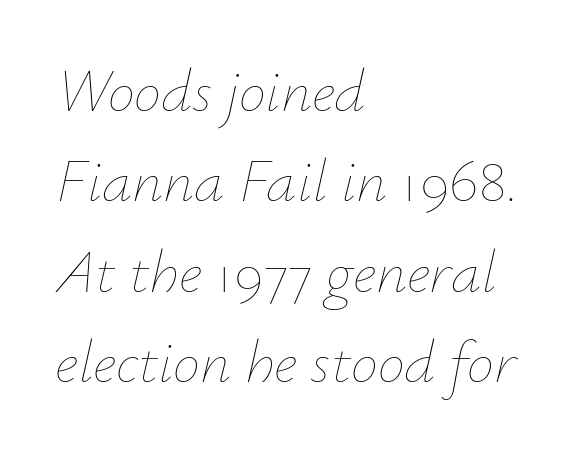
The image shows 61 px thin type, italic (leaning right); set left-aligned, normal line spacing (1.48x), normal letter spacing, not underlined; low stroke contrast and a small x-height.
